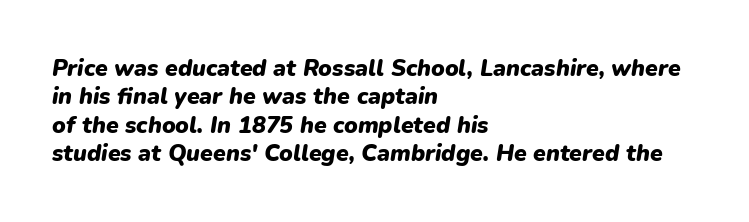
{"italic": "yes", "lean": "right", "slant_degrees": 9, "bold": "yes", "underline": "no", "align": "left", "line_spacing_ratio": 1.23, "letter_spacing": "normal", "letter_spacing_em": 0.0, "glyph_px": 23}
